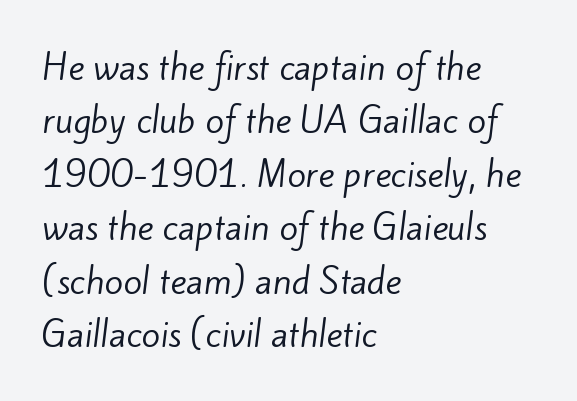
{"serif": "no", "bold": "no", "weight": "regular", "width": "normal", "stroke_contrast": "low", "x_height": "small", "monospaced": "no", "underline": "no", "align": "left", "line_spacing": "normal", "line_spacing_ratio": 1.57, "letter_spacing": "normal", "letter_spacing_em": 0.0, "glyph_px": 34}
